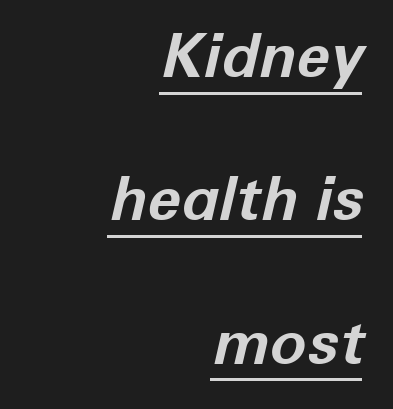
Its strokes are broad and dark, the hallmark of bold type. Baseline-to-baseline distance is far greater than the letter height. Underline: present. Short note: letters normally spaced. You can tell it's italic because the verticals aren't actually vertical.
